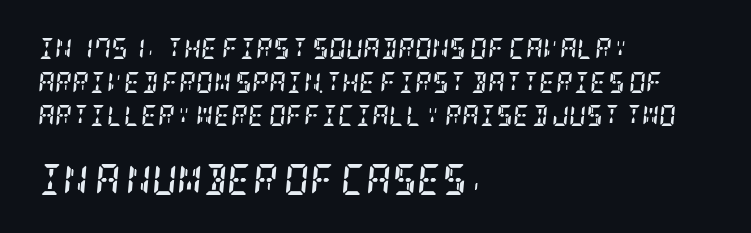
{"serif": "yes", "italic": "yes", "lean": "right", "slant_degrees": 5, "bold": "yes", "weight": "semibold", "width": "condensed", "stroke_contrast": "low", "x_height": "large", "underline": "no", "align": "left", "line_spacing": "normal", "line_spacing_ratio": 1.6, "letter_spacing": "normal", "letter_spacing_em": 0.0, "larger_block": "second", "size_ratio": 1.48, "glyph_px": 31}
